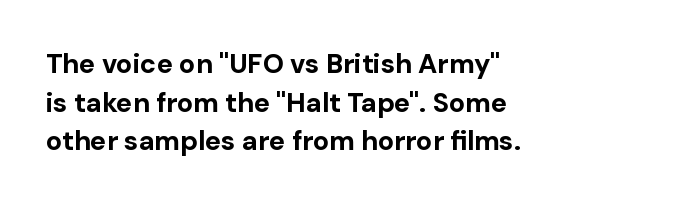
Q: Is the text bold? A: Yes.
Q: Is the text italic (slanted)? A: No, it is upright.
Q: Is the text underlined? A: No.
Q: How is the paragraph aligned? A: Left-aligned.
Q: Is the spacing between letters normal or unusually wide? A: Normal.
Q: Is the spacing between lines tight, normal or loose? A: Normal.
